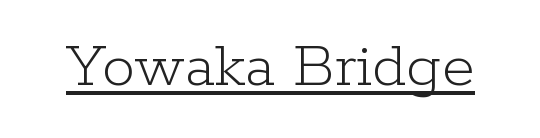
Observe the ordinary spacing: letters are neighbours, not strangers. Quick note: underline on. The letterforms sit at book weight or below. Does the type have serifs? Yes, each stem ends in a small foot. The axis of the letterforms is exactly vertical.
